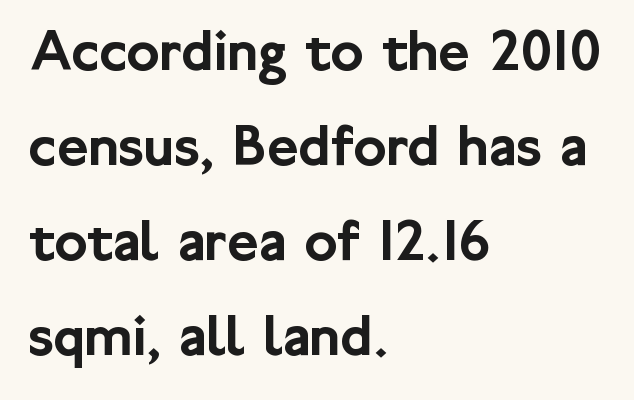
The image shows 61 px sans-serif type, upright; set left-aligned, normal line spacing (1.56x), normal letter spacing, not underlined; low stroke contrast and a medium x-height.
